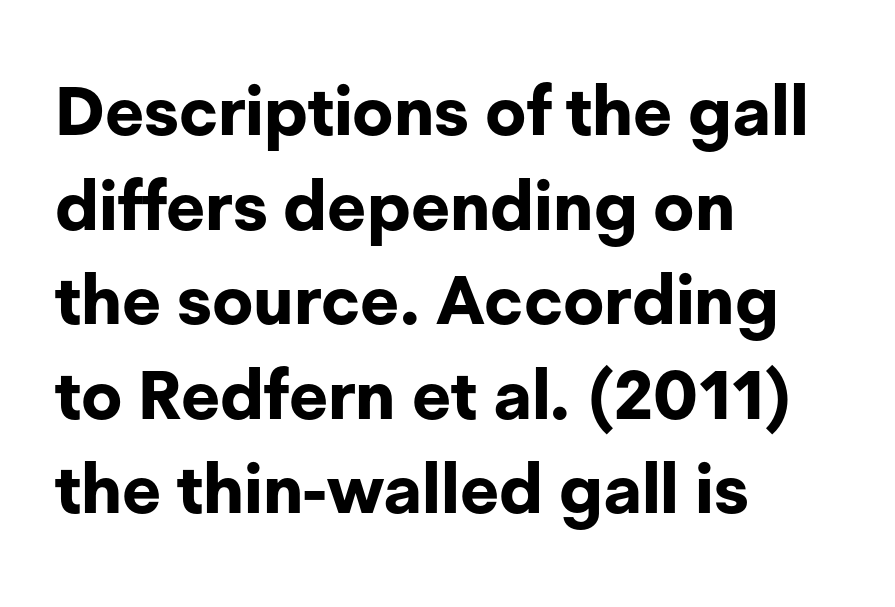
The image shows 68 px bold sans-serif type, upright; set left-aligned, normal line spacing (1.39x), normal letter spacing, not underlined; low stroke contrast and a medium x-height.
